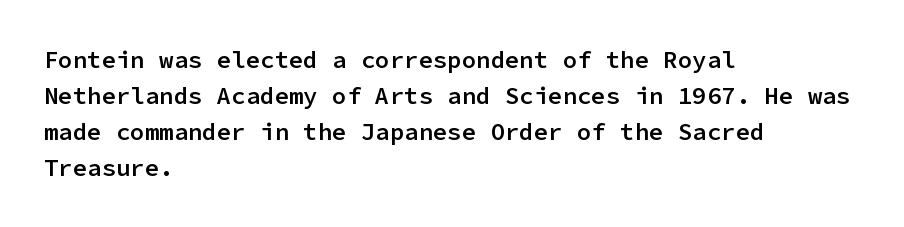
Q: Is the text bold? A: Semi-bold.
Q: Is the text italic (slanted)? A: No, it is upright.
Q: Is the text underlined? A: No.
Q: How is the paragraph aligned? A: Left-aligned.
Q: Is the spacing between letters normal or unusually wide? A: Normal.
Q: Is the spacing between lines tight, normal or loose? A: Normal.
